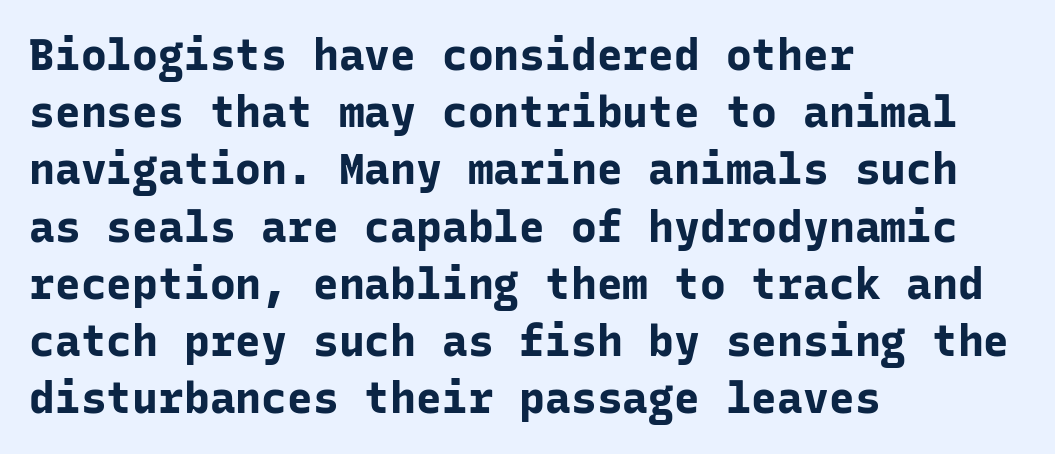
The lines sit at an ordinary, default distance from one another. Check where the strokes stop: nothing finishes them off — pure sans. Here the glyphs are tracked normally, forming tight word shapes. Monospaced: the letters line up in strict vertical columns.
